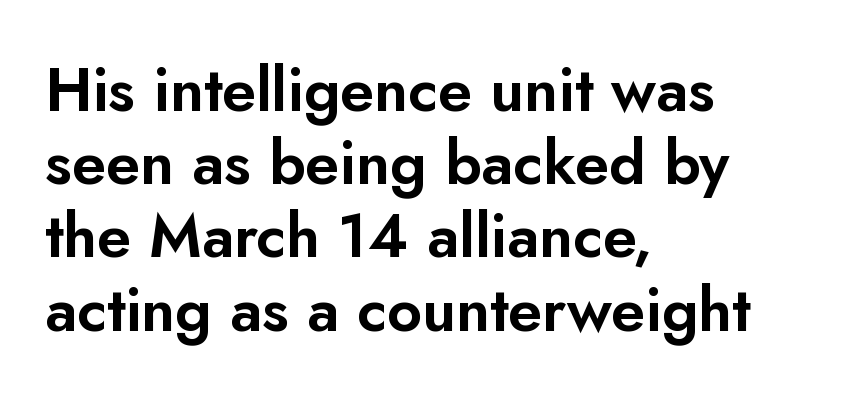
Regarding serifs, this sample does without them. Every stem runs plumb, perpendicular to the baseline. The letters sit at their default tracking, neither squeezed nor spread. Clear beneath every line of the passage. Compared with a centered layout, this one pins lines to the left instead.
